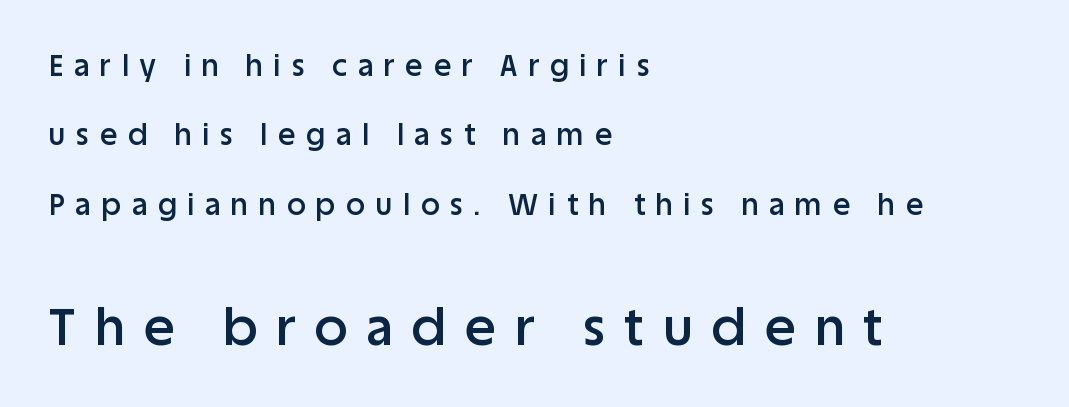
{"serif": "no", "italic": "no", "bold": "semi", "weight": "semibold", "width": "normal", "stroke_contrast": "low", "x_height": "large", "monospaced": "no", "underline": "no", "align": "left", "line_spacing": "loose", "line_spacing_ratio": 2.39, "letter_spacing": "wide", "letter_spacing_em": 0.38, "larger_block": "second", "size_ratio": 1.76, "glyph_px": 51}
